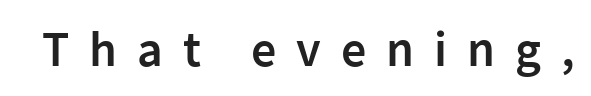
{"serif": "no", "italic": "no", "bold": "semi", "weight": "semibold", "width": "normal", "stroke_contrast": "low", "x_height": "medium", "monospaced": "no", "underline": "no", "letter_spacing": "wide", "letter_spacing_em": 0.4, "glyph_px": 50}
